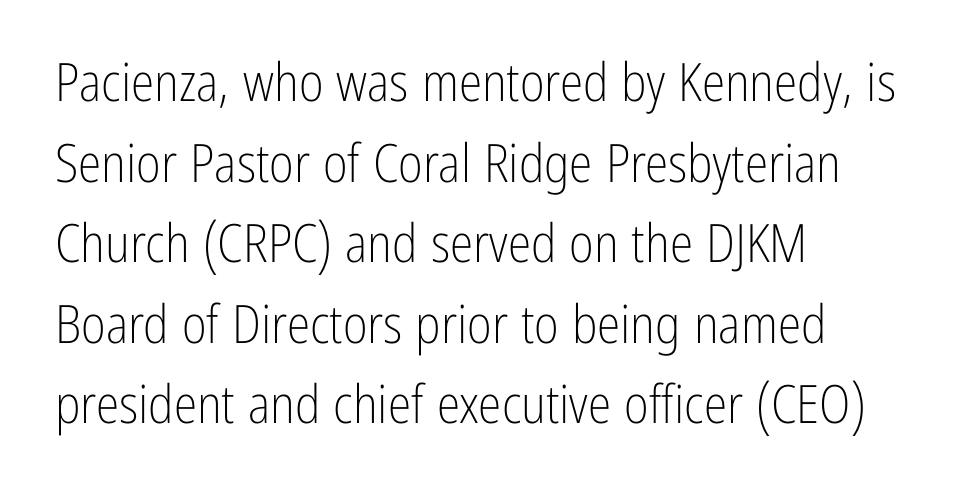
Q: Is the text bold? A: No.
Q: Is the text italic (slanted)? A: No, it is upright.
Q: Is the typeface a serif or a sans-serif typeface? A: Sans-serif.
Q: Is the text underlined? A: No.
Q: How is the paragraph aligned? A: Left-aligned.
Q: Is the spacing between letters normal or unusually wide? A: Normal.
Q: Is the spacing between lines tight, normal or loose? A: Normal.
Q: Width (condensed, normal, or wide)? A: Condensed.
Q: Stroke contrast? A: Low.
Q: x-height? A: Medium.
Q: Monospaced? A: No.
